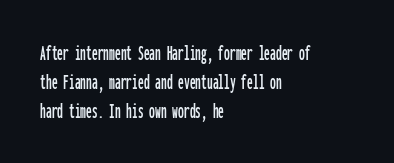
Q: Is the text italic (slanted)? A: No, it is upright.
Q: Is the text underlined? A: No.
Q: How is the paragraph aligned? A: Left-aligned.
Q: Is the spacing between letters normal or unusually wide? A: Normal.
Q: Is the spacing between lines tight, normal or loose? A: Normal.
